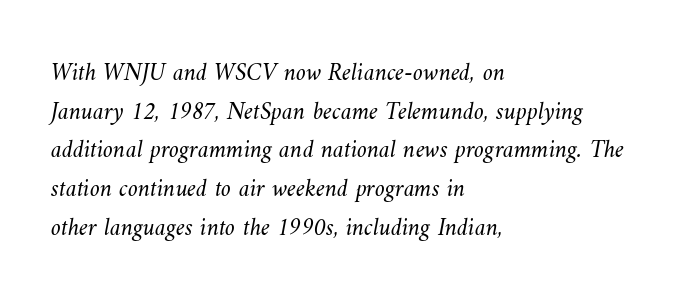
The image shows 25 px text type; set left-aligned, normal line spacing (1.55x), normal letter spacing, not underlined.
